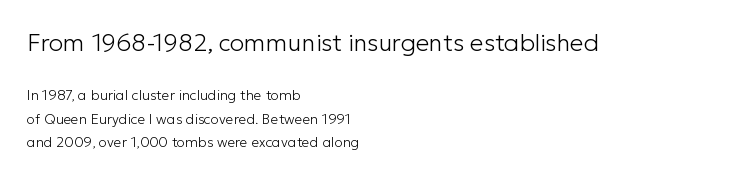
{"italic": "no", "bold": "no", "underline": "no", "align": "left", "line_spacing": "normal", "line_spacing_ratio": 1.67, "letter_spacing": "normal", "letter_spacing_em": 0.0, "larger_block": "first", "size_ratio": 1.71, "glyph_px": 24}
